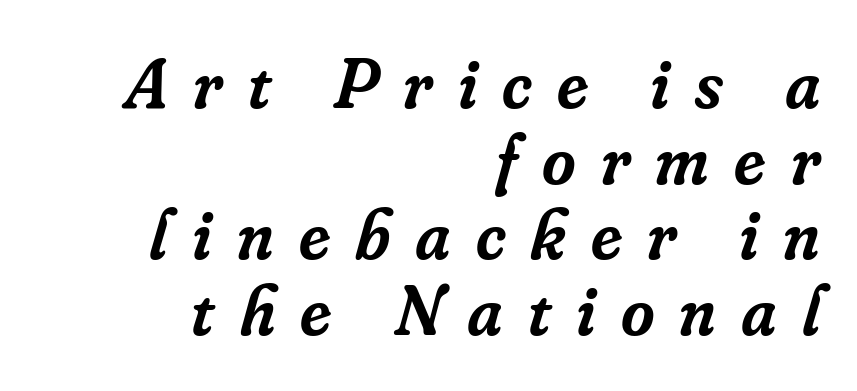
Q: Is the text bold? A: Semi-bold.
Q: Is the text italic (slanted)? A: Yes, it leans right by about 16 degrees.
Q: Is the typeface a serif or a sans-serif typeface? A: Serif.
Q: Is the text underlined? A: No.
Q: How is the paragraph aligned? A: Right-aligned.
Q: Is the spacing between letters normal or unusually wide? A: Unusually wide.
Q: Is the spacing between lines tight, normal or loose? A: Tight.
Q: Width (condensed, normal, or wide)? A: Normal.
Q: Stroke contrast? A: Low.
Q: x-height? A: Small.
Q: Monospaced? A: No.
